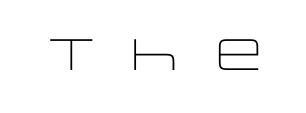
The image shows 44 px light, wide sans-serif type, upright; set unusually wide letter spacing (+0.4 em), not underlined; low stroke contrast and a large x-height.
